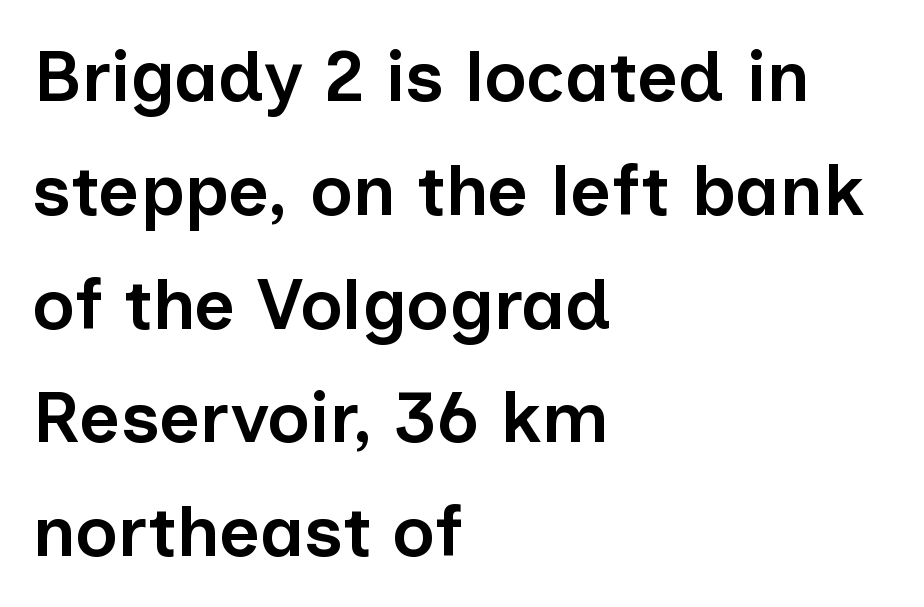
Q: Is the text bold? A: Semi-bold.
Q: Is the text italic (slanted)? A: No, it is upright.
Q: Is the typeface a serif or a sans-serif typeface? A: Sans-serif.
Q: Is the text underlined? A: No.
Q: How is the paragraph aligned? A: Left-aligned.
Q: Is the spacing between letters normal or unusually wide? A: Normal.
Q: Is the spacing between lines tight, normal or loose? A: Normal.
Q: Width (condensed, normal, or wide)? A: Normal.
Q: Stroke contrast? A: Low.
Q: x-height? A: Medium.
Q: Monospaced? A: No.
